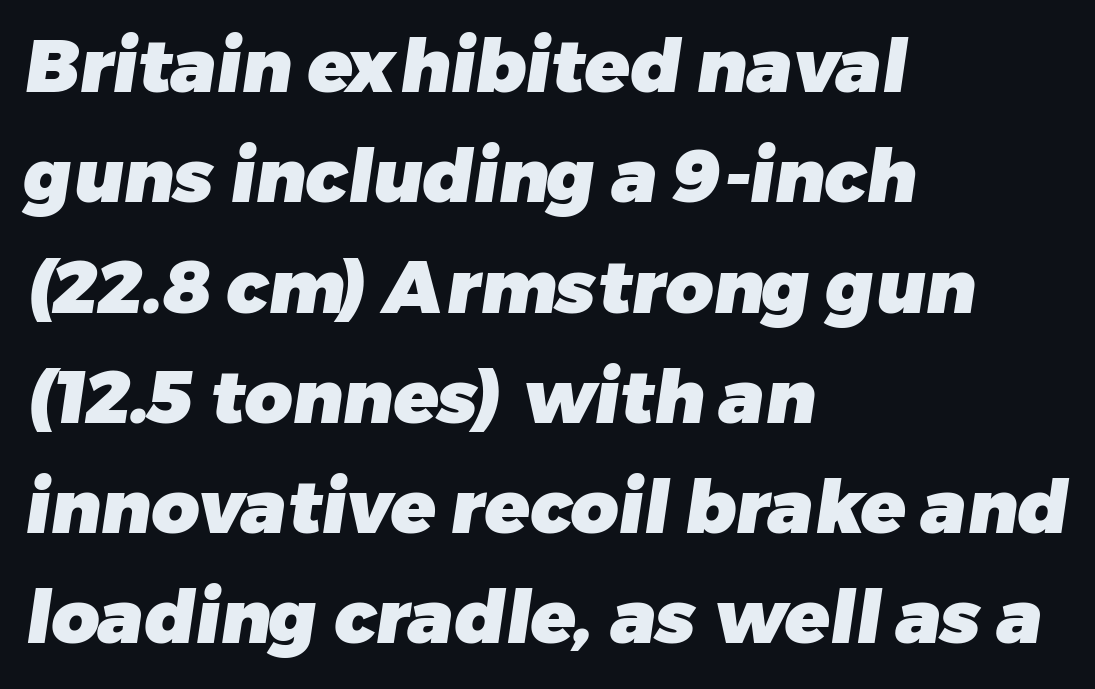
{"serif": "no", "bold": "yes", "weight": "heavy", "width": "normal", "stroke_contrast": "low", "x_height": "medium", "monospaced": "no", "underline": "no", "align": "left", "line_spacing": "normal", "line_spacing_ratio": 1.49, "letter_spacing": "normal", "letter_spacing_em": 0.0, "glyph_px": 74}
